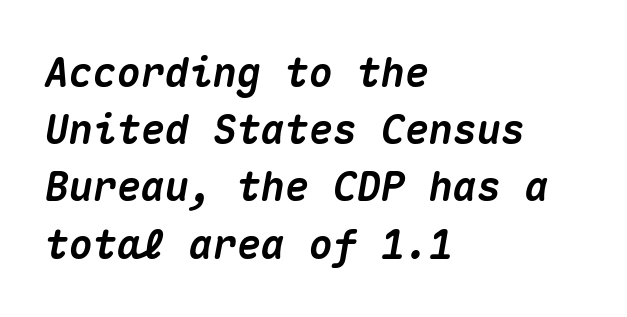
You could count columns in this text — the font is strictly monospaced. You could call the tracking neutral — neither tight nor loose. The lines are quadded left. The specimen omits any rule beneath the text block's lines.
